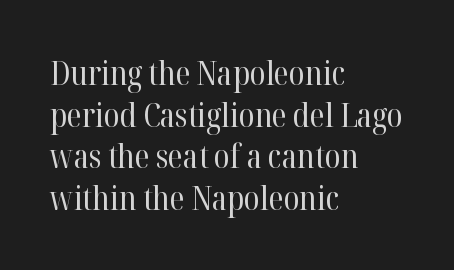
The image shows 32 px regular-weight serif type, upright; set left-aligned, normal line spacing (1.3x), normal letter spacing, not underlined; high stroke contrast and a medium x-height.
